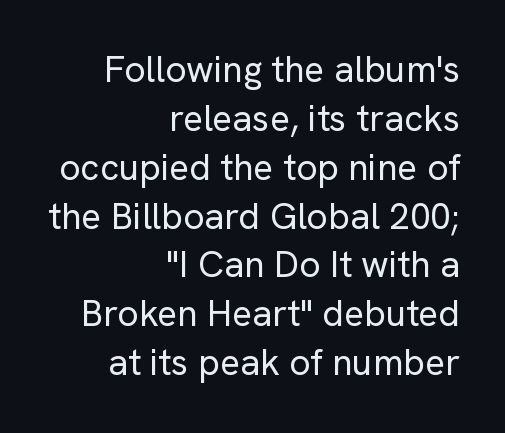
The image shows 37 px regular-weight sans-serif type, upright; set right-aligned, normal line spacing (1.32x), normal letter spacing, not underlined; low stroke contrast and a medium x-height.
